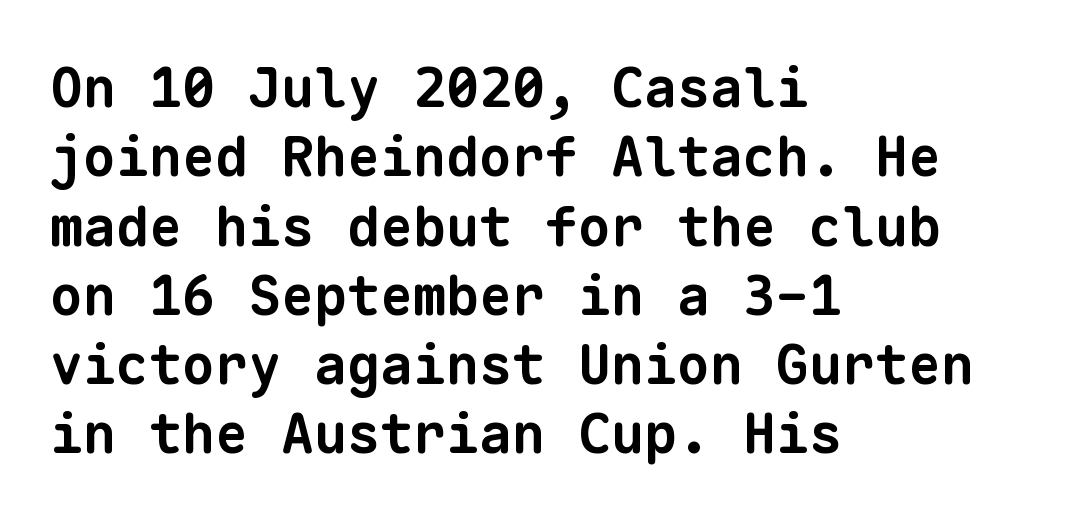
Q: Is the text bold? A: Yes.
Q: Is the typeface a serif or a sans-serif typeface? A: Sans-serif.
Q: Is the text underlined? A: No.
Q: How is the paragraph aligned? A: Left-aligned.
Q: Is the spacing between letters normal or unusually wide? A: Normal.
Q: Is the spacing between lines tight, normal or loose? A: Normal.
Q: Width (condensed, normal, or wide)? A: Normal.
Q: Stroke contrast? A: Low.
Q: x-height? A: Medium.
Q: Monospaced? A: Yes.
